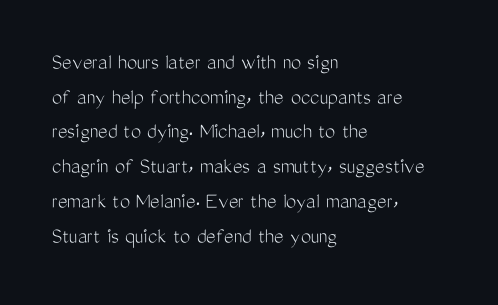
{"italic": "no", "bold": "no", "underline": "no", "align": "left", "line_spacing": "normal", "line_spacing_ratio": 1.51, "letter_spacing": "normal", "letter_spacing_em": 0.0, "glyph_px": 23}
